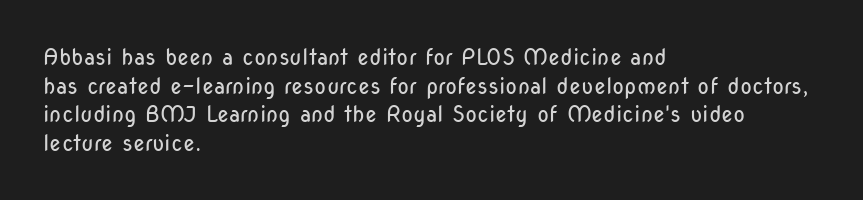
Check the space under the baseline: it is left empty. Characters follow at the spacing the type designer built in. These glyphs show unthickened strokes, regular width or finer. This is the regular roman posture of the typeface. A typesetter would call this leading conventional body-copy spacing. The compositor pushed each line to the left boundary.
